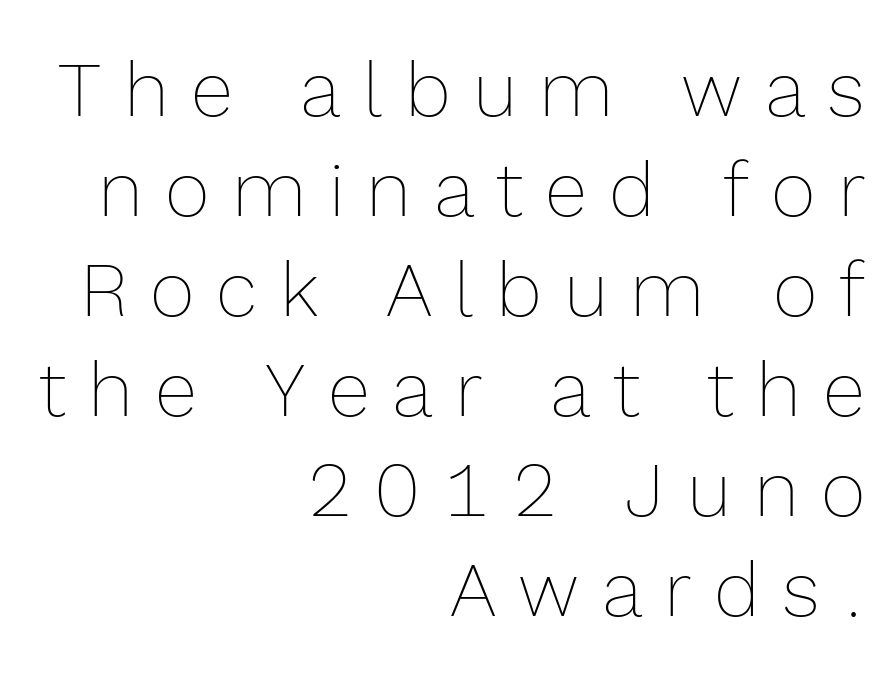
The image shows 77 px thin type, upright; set right-aligned, normal line spacing (1.3x), unusually wide letter spacing (+0.29 em), not underlined; a medium x-height.
